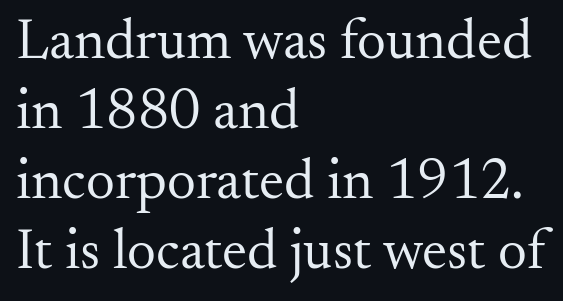
Glyph-to-glyph distance matches everyday printed text. The gap between lines stays unmarked. Think of a printed novel: that variable character pitch is what you see here. Compared with a typical body face, this is equally light or lighter still. A classic flush-left, rag-right setting is used for this passage.
